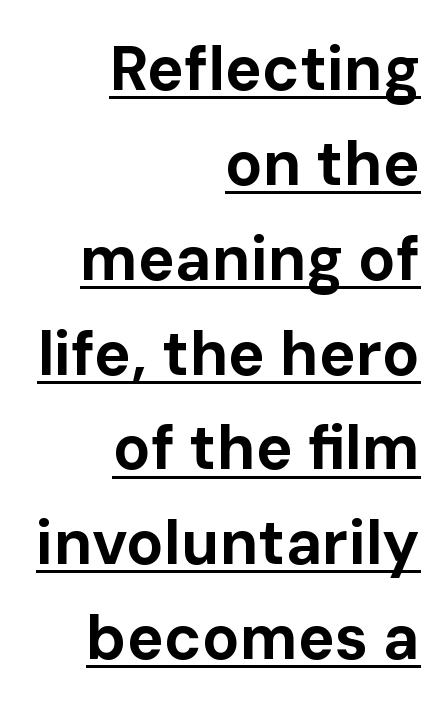
Q: Is the text bold? A: Yes.
Q: Is the text italic (slanted)? A: No, it is upright.
Q: Is the typeface a serif or a sans-serif typeface? A: Sans-serif.
Q: Is the text underlined? A: Yes.
Q: How is the paragraph aligned? A: Right-aligned.
Q: Is the spacing between letters normal or unusually wide? A: Normal.
Q: Is the spacing between lines tight, normal or loose? A: Normal.
Q: Width (condensed, normal, or wide)? A: Normal.
Q: Stroke contrast? A: Low.
Q: x-height? A: Medium.
Q: Monospaced? A: No.
